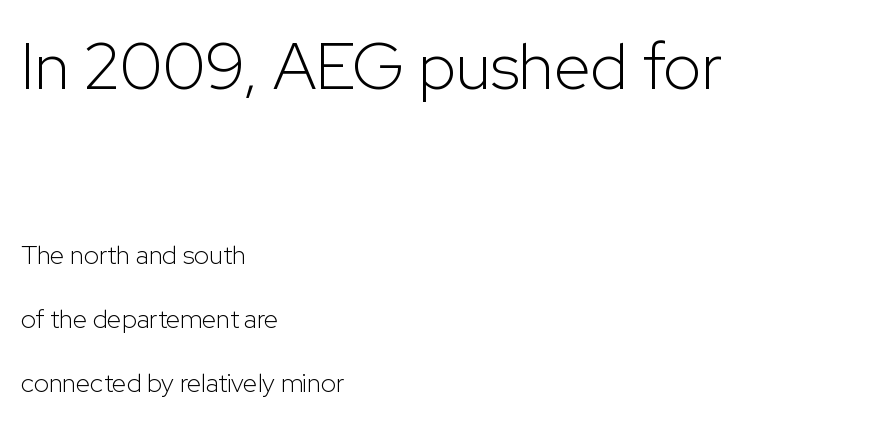
Q: Is the text bold? A: No.
Q: Is the text italic (slanted)? A: No, it is upright.
Q: Is the typeface a serif or a sans-serif typeface? A: Sans-serif.
Q: Is the text underlined? A: No.
Q: How is the paragraph aligned? A: Left-aligned.
Q: Is the spacing between letters normal or unusually wide? A: Normal.
Q: Is the spacing between lines tight, normal or loose? A: Loose.
Q: Which block of text is set in a larger size, the first (top) or the second (bottom)? A: The first (top) one.
Q: Width (condensed, normal, or wide)? A: Normal.
Q: Stroke contrast? A: Low.
Q: x-height? A: Medium.
Q: Monospaced? A: No.
